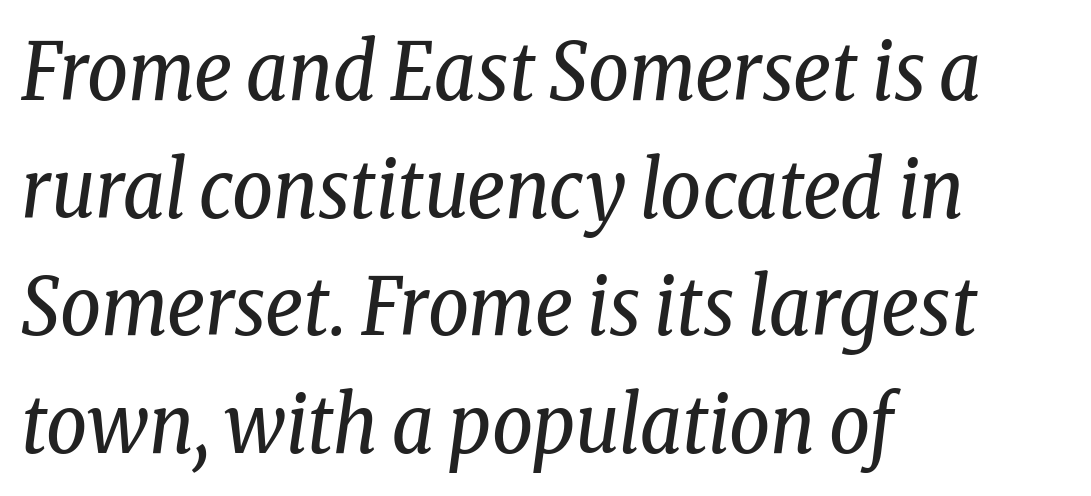
{"serif": "yes", "italic": "yes", "lean": "right", "slant_degrees": 8, "bold": "no", "weight": "regular", "width": "condensed", "stroke_contrast": "low", "x_height": "medium", "monospaced": "no", "underline": "no", "align": "left", "line_spacing": "normal", "line_spacing_ratio": 1.47, "letter_spacing": "normal", "letter_spacing_em": 0.0, "glyph_px": 80}
